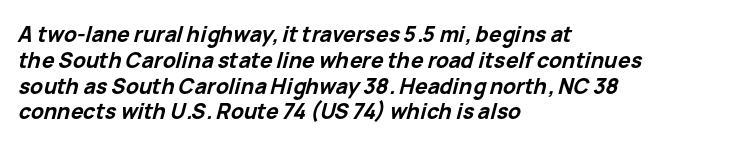
Descenders are the only things crossing below the line. Each word holds together tightly as a unit, with standard inter-letter gaps. The ragged edge is on the right, which tells us the setting is flush left. Looking at the ascenders, they clearly lean. Bold? Absolutely — the strokes are thick and heavy.
